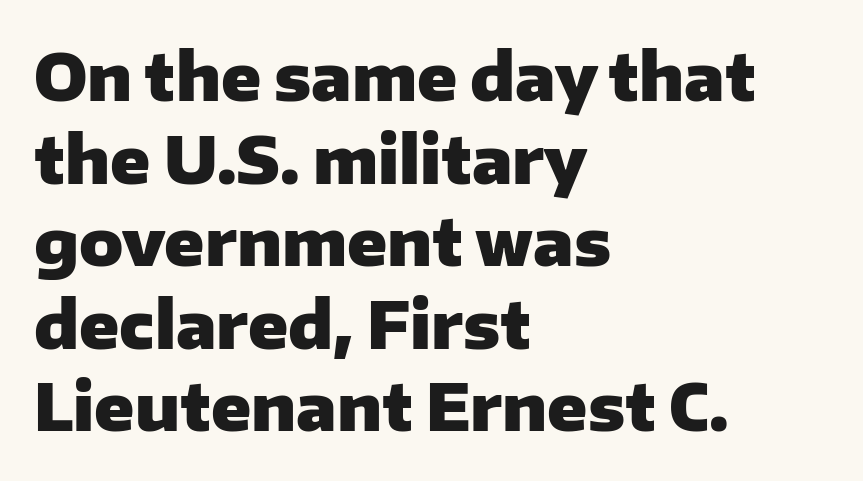
The image shows 65 px heavy sans-serif type, upright; set left-aligned, normal line spacing (1.27x), normal letter spacing, not underlined; low stroke contrast and a medium x-height.
